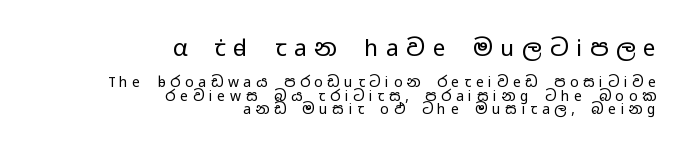
Glyph-to-glyph distance is far greater than everyday printed text. Horizontal bands of white between lines are thin slivers. Rule under the text: the space is simply empty. Bigger letters appear in the top chunk; the bottom chunk is reduced. Compared with a flush-left layout, this one pins lines to the opposite, right side. If you drew a line through each stem, it would be perfectly vertical.
